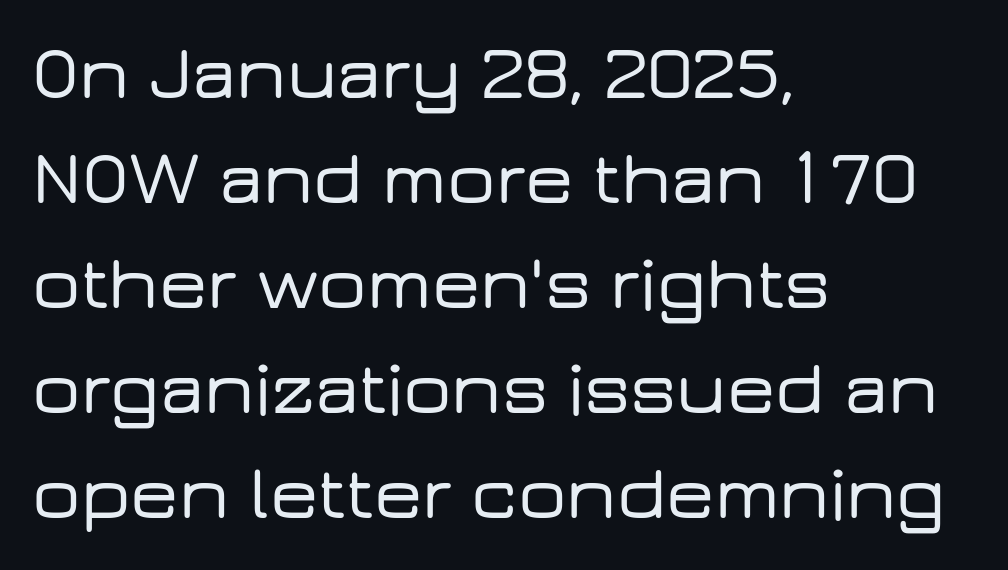
This is the regular roman posture of the typeface. Words float on clear page, feet unadorned. Short and long lines alike share a common starting point at left. Leading: standard. The rendering keeps characters at their native spacing.
